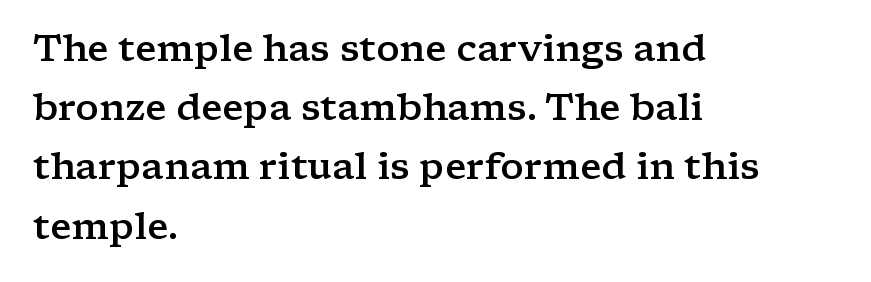
The image shows 37 px semibold, wide serif type, upright; set left-aligned, normal line spacing (1.6x), normal letter spacing, not underlined; low stroke contrast and a medium x-height.
